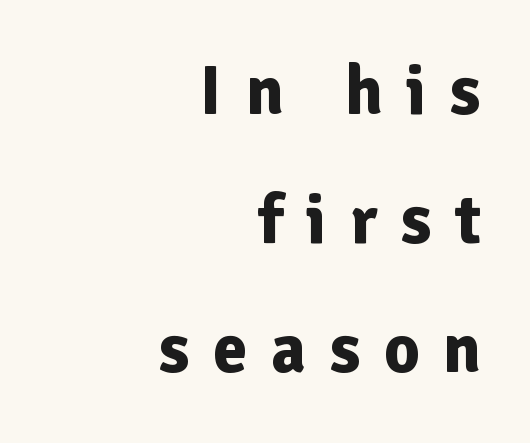
Lines of text with bare space underneath. The rendering shows plain stroke endings on the letterforms — a sans-serif design. Substantial extra tracking has been applied to these lines. These lines carry a lot of weight — the face is fully bold.
